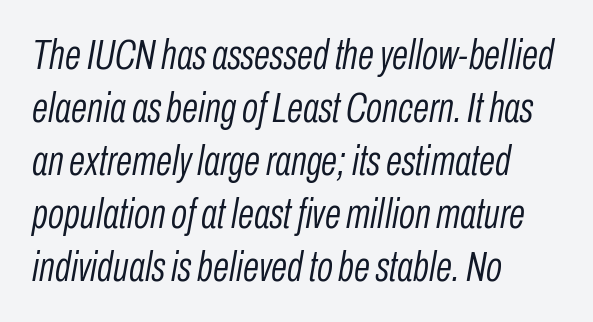
The image shows 42 px light, condensed type, italic (leaning right); set left-aligned, normal line spacing (1.26x), normal letter spacing, not underlined; low stroke contrast and a medium x-height.
